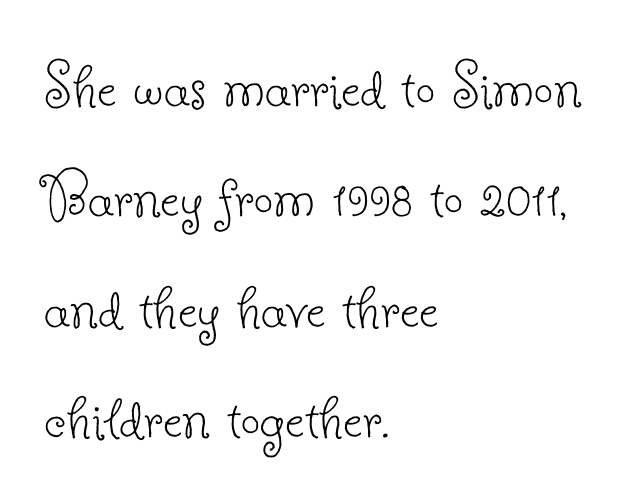
{"serif": "yes", "italic": "no", "bold": "no", "weight": "thin", "width": "normal", "stroke_contrast": "low", "x_height": "small", "monospaced": "no", "underline": "no", "align": "left", "line_spacing": "normal", "line_spacing_ratio": 1.6, "letter_spacing": "normal", "letter_spacing_em": 0.0, "glyph_px": 69}
